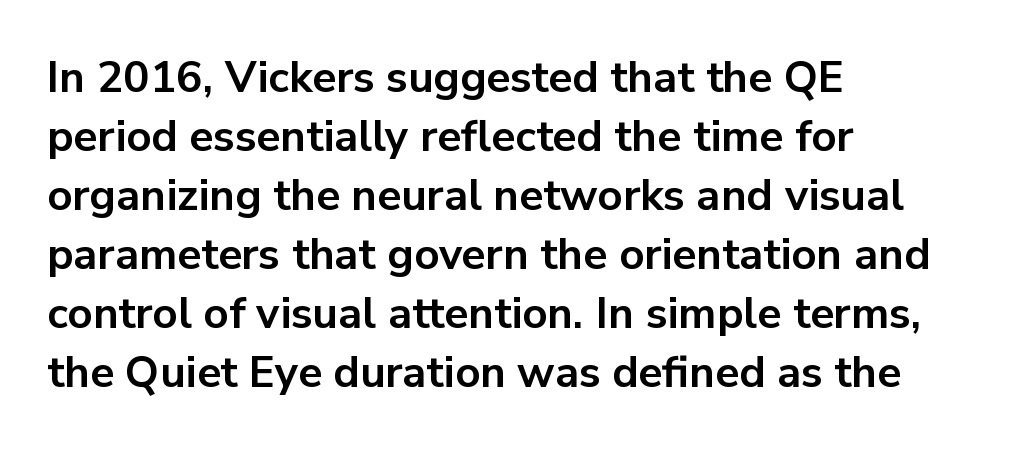
Q: Is the text bold? A: Yes.
Q: Is the text italic (slanted)? A: No, it is upright.
Q: Is the typeface a serif or a sans-serif typeface? A: Sans-serif.
Q: Is the text underlined? A: No.
Q: How is the paragraph aligned? A: Left-aligned.
Q: Is the spacing between letters normal or unusually wide? A: Normal.
Q: Is the spacing between lines tight, normal or loose? A: Normal.
Q: Width (condensed, normal, or wide)? A: Normal.
Q: Stroke contrast? A: Low.
Q: x-height? A: Medium.
Q: Monospaced? A: No.
